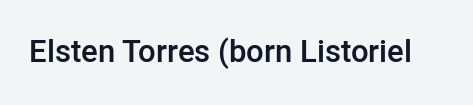
The space directly below the letters is spotless. The letters advance in unequal steps, a hallmark of proportional type. Look at the stroke-to-counter ratio: somewhat heavy, a semibold. Glyph-to-glyph distance matches everyday printed text.
